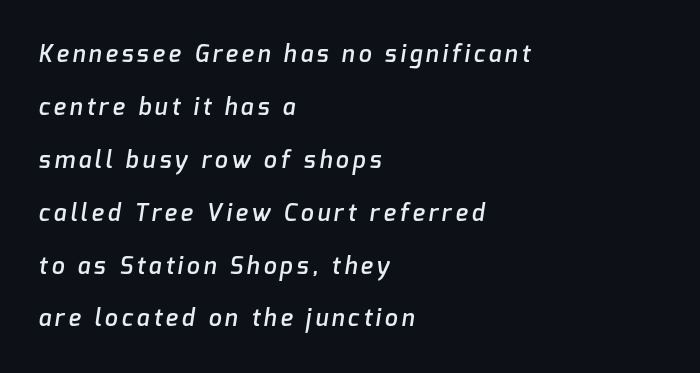
{"bold": "semi", "underline": "no", "align": "left", "line_spacing": "loose", "line_spacing_ratio": 2.3, "glyph_px": 23}
